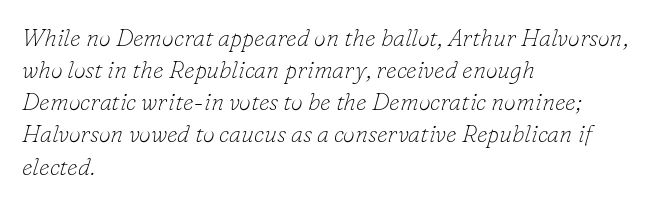
Does the leading feel generous? No, just average. Check the space under the baseline: it is left empty. Compared with a typical body face, this is equally light or lighter still. Here the glyphs are tracked normally, forming tight word shapes. The text block is weighted toward the left margin, trailing off unevenly rightward. The rendering applies a slant to the glyphs.
